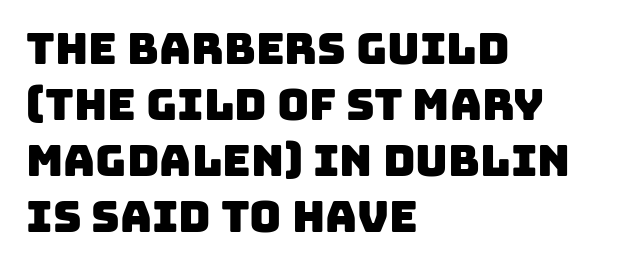
{"serif": "no", "width": "normal", "stroke_contrast": "low", "x_height": "large", "monospaced": "no", "underline": "no", "align": "left", "line_spacing": "normal", "line_spacing_ratio": 1.27, "letter_spacing": "normal", "letter_spacing_em": 0.0, "glyph_px": 44}
